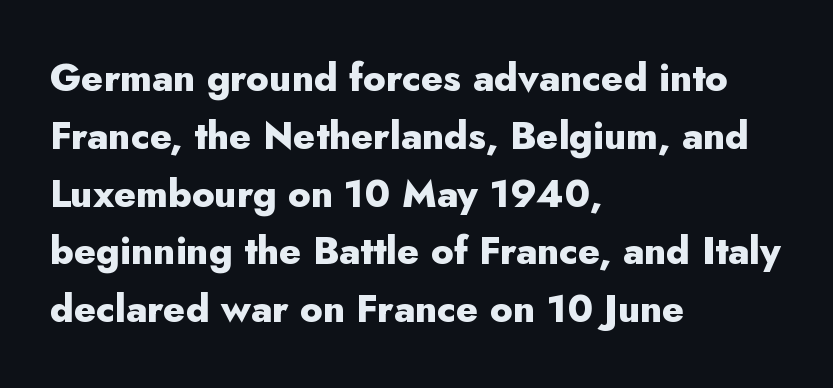
If you drew a line through each stem, it would be perfectly vertical. These lines are rendered in a variable-pitch font. The baseline area is clear. In terms of weight, the rendering is a true, heavy bold. A student would call this left alignment; a typographer would say flush left, rag right. Is there much room between lines? A standard amount, neither cramped nor airy.
